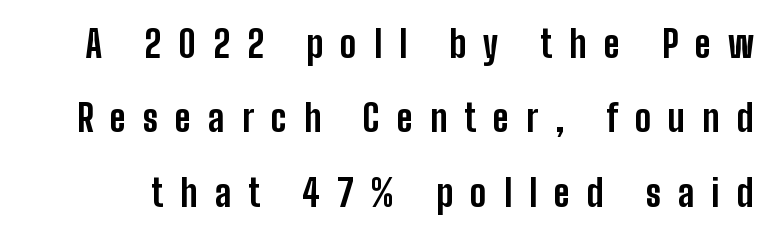
Q: Is the text bold? A: Yes.
Q: Is the text italic (slanted)? A: No, it is upright.
Q: Is the typeface a serif or a sans-serif typeface? A: Sans-serif.
Q: Is the text underlined? A: No.
Q: Is the spacing between letters normal or unusually wide? A: Unusually wide.
Q: Is the spacing between lines tight, normal or loose? A: Loose.
Q: Width (condensed, normal, or wide)? A: Condensed.
Q: Stroke contrast? A: Low.
Q: x-height? A: Medium.
Q: Monospaced? A: No.
